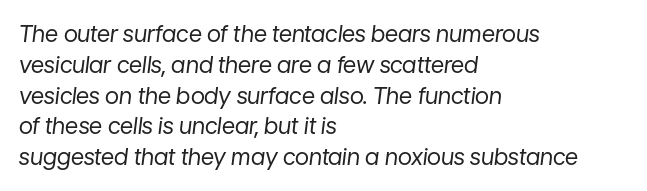
Q: Is the text bold? A: No.
Q: Is the text italic (slanted)? A: Yes, it leans right by about 7 degrees.
Q: Is the text underlined? A: No.
Q: How is the paragraph aligned? A: Left-aligned.
Q: Is the spacing between letters normal or unusually wide? A: Normal.
Q: Is the spacing between lines tight, normal or loose? A: Normal.
